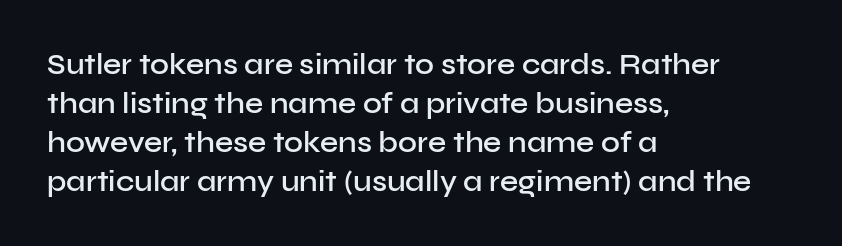
Q: Is the text bold? A: Semi-bold.
Q: Is the text italic (slanted)? A: No, it is upright.
Q: Is the typeface a serif or a sans-serif typeface? A: Sans-serif.
Q: Is the text underlined? A: No.
Q: How is the paragraph aligned? A: Left-aligned.
Q: Is the spacing between letters normal or unusually wide? A: Normal.
Q: Is the spacing between lines tight, normal or loose? A: Normal.
Q: Width (condensed, normal, or wide)? A: Normal.
Q: Stroke contrast? A: Low.
Q: x-height? A: Medium.
Q: Monospaced? A: No.
